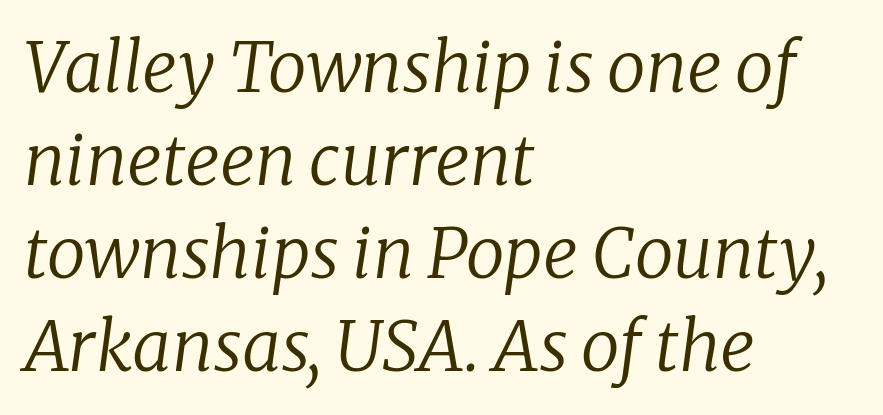
{"serif": "yes", "italic": "yes", "lean": "right", "slant_degrees": 8, "bold": "no", "weight": "regular", "width": "normal", "stroke_contrast": "low", "x_height": "medium", "monospaced": "no", "underline": "no", "align": "left", "line_spacing": "normal", "line_spacing_ratio": 1.35, "letter_spacing": "normal", "letter_spacing_em": 0.0, "glyph_px": 69}
